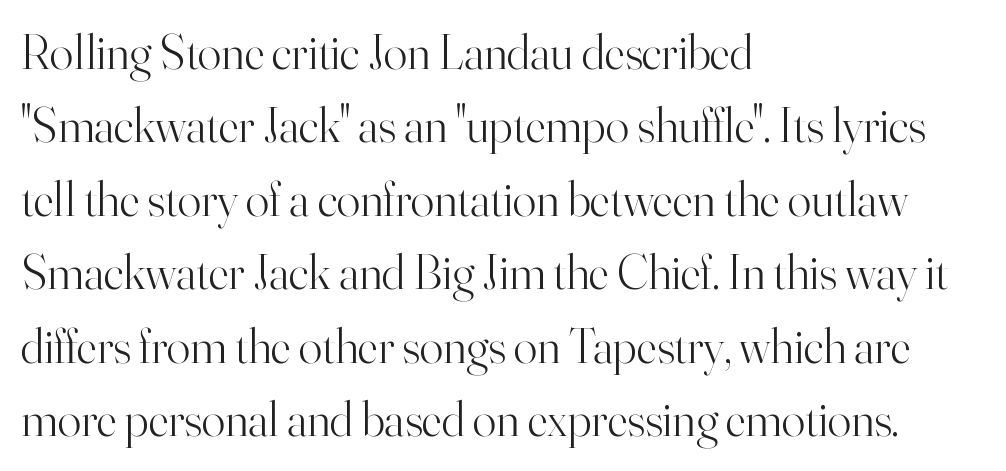
{"serif": "yes", "italic": "no", "bold": "no", "weight": "light", "width": "normal", "stroke_contrast": "high", "x_height": "small", "monospaced": "no", "underline": "no", "align": "left", "line_spacing": "normal", "line_spacing_ratio": 1.5, "letter_spacing": "normal", "letter_spacing_em": 0.0, "glyph_px": 49}
